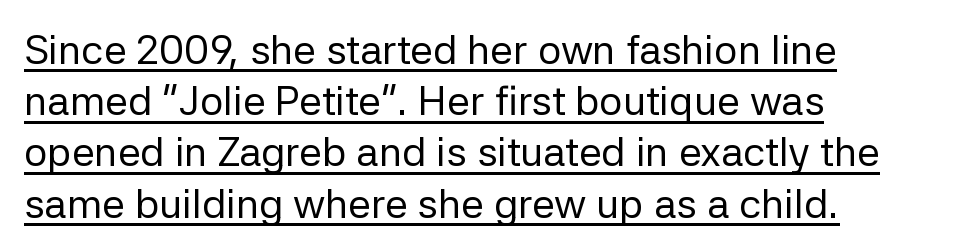
Q: Is the text bold? A: No.
Q: Is the text italic (slanted)? A: No, it is upright.
Q: Is the typeface a serif or a sans-serif typeface? A: Sans-serif.
Q: Is the text underlined? A: Yes.
Q: How is the paragraph aligned? A: Left-aligned.
Q: Is the spacing between letters normal or unusually wide? A: Normal.
Q: Is the spacing between lines tight, normal or loose? A: Normal.
Q: Width (condensed, normal, or wide)? A: Normal.
Q: Stroke contrast? A: Low.
Q: x-height? A: Medium.
Q: Monospaced? A: No.
